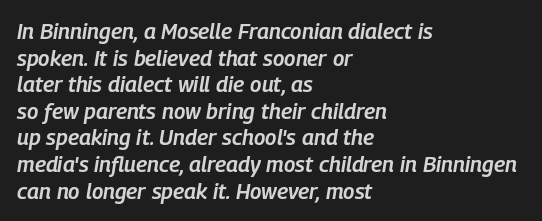
The image shows 22 px text type, italic (leaning right); set left-aligned, line spacing 1.21x, normal letter spacing, not underlined.
